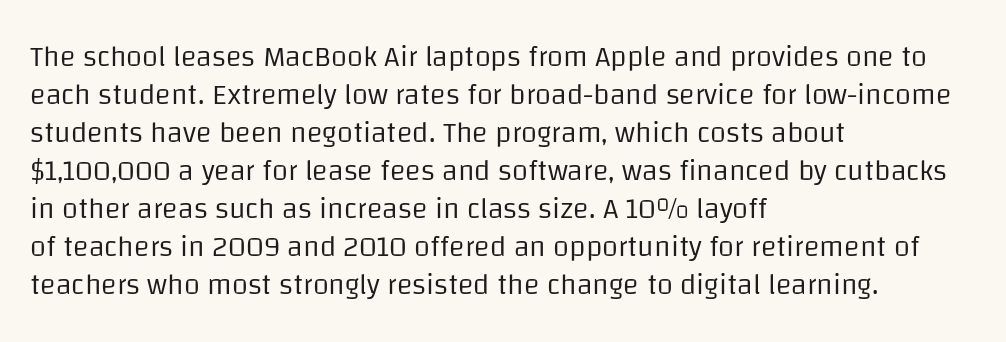
{"serif": "no", "italic": "no", "bold": "no", "weight": "regular", "width": "normal", "stroke_contrast": "low", "x_height": "large", "monospaced": "no", "underline": "no", "align": "left", "line_spacing": "normal", "line_spacing_ratio": 1.31, "letter_spacing": "normal", "letter_spacing_em": 0.0, "glyph_px": 29}
